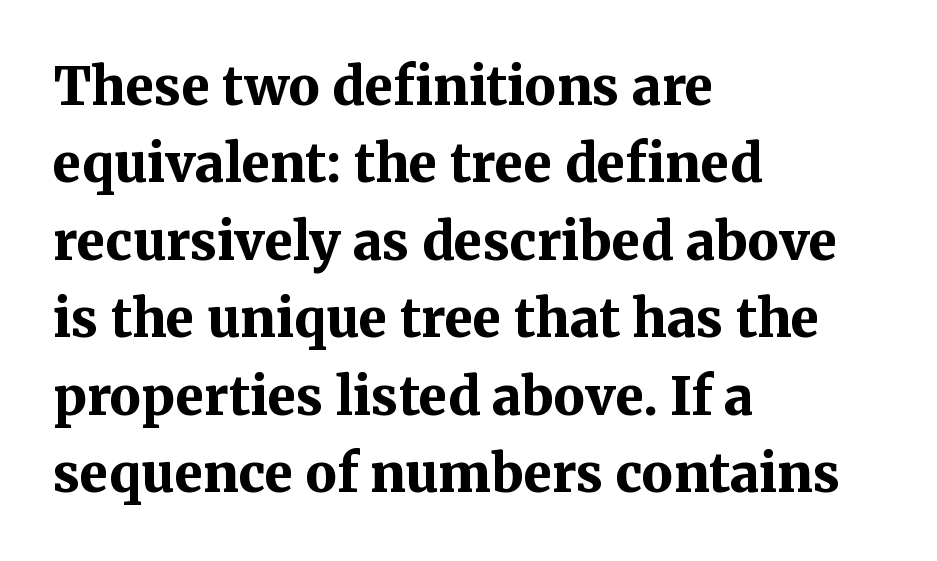
Q: Is the text bold? A: Yes.
Q: Is the text italic (slanted)? A: No, it is upright.
Q: Is the typeface a serif or a sans-serif typeface? A: Serif.
Q: Is the text underlined? A: No.
Q: How is the paragraph aligned? A: Left-aligned.
Q: Is the spacing between letters normal or unusually wide? A: Normal.
Q: Is the spacing between lines tight, normal or loose? A: Normal.
Q: Width (condensed, normal, or wide)? A: Normal.
Q: Stroke contrast? A: Medium.
Q: x-height? A: Medium.
Q: Monospaced? A: No.
